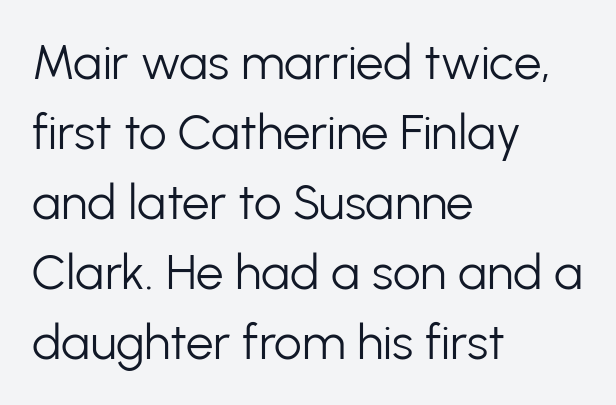
The space between consecutive lines is moderate. Default kerning and tracking; the words read as compact shapes. Is this a fixed-width face? No — the glyphs have proportional, varying widths. The paragraph shown leans on its left margin. The weight tops out at a normal text grade. Words float on clear page, feet unadorned.
